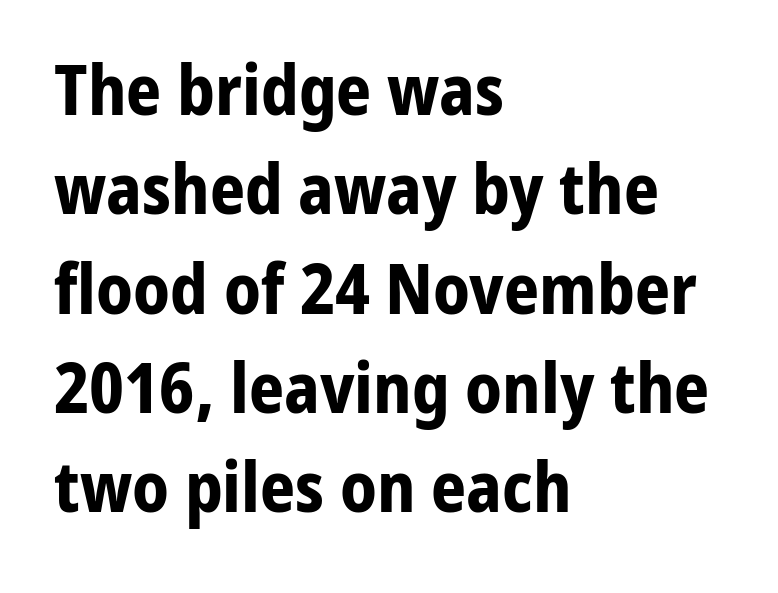
Q: Is the text bold? A: Yes.
Q: Is the text italic (slanted)? A: No, it is upright.
Q: Is the typeface a serif or a sans-serif typeface? A: Sans-serif.
Q: Is the text underlined? A: No.
Q: How is the paragraph aligned? A: Left-aligned.
Q: Is the spacing between letters normal or unusually wide? A: Normal.
Q: Is the spacing between lines tight, normal or loose? A: Normal.
Q: Width (condensed, normal, or wide)? A: Normal.
Q: Stroke contrast? A: Low.
Q: x-height? A: Medium.
Q: Monospaced? A: No.
